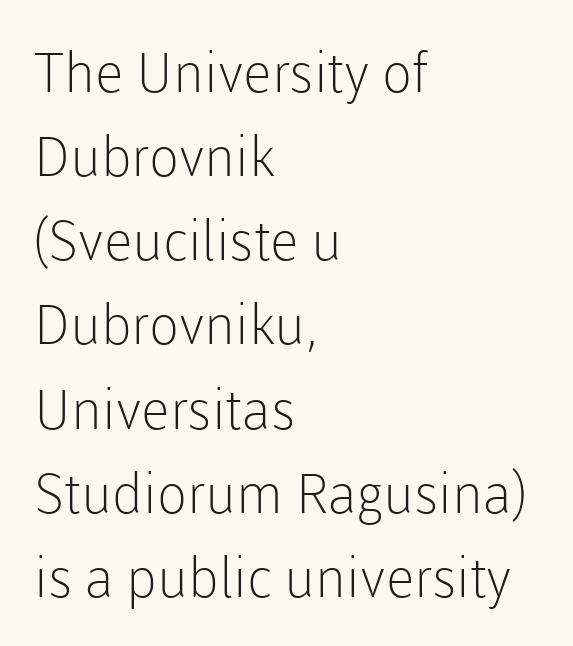
The image shows 55 px light sans-serif type, upright; set left-aligned, normal line spacing (1.53x), normal letter spacing, not underlined; low stroke contrast and a medium x-height.
